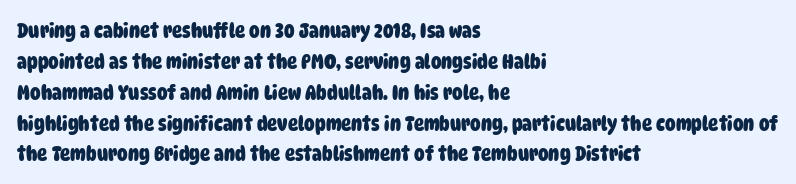
The image shows 21 px bold type; set left-aligned, normal line spacing (1.47x), normal letter spacing, not underlined.
